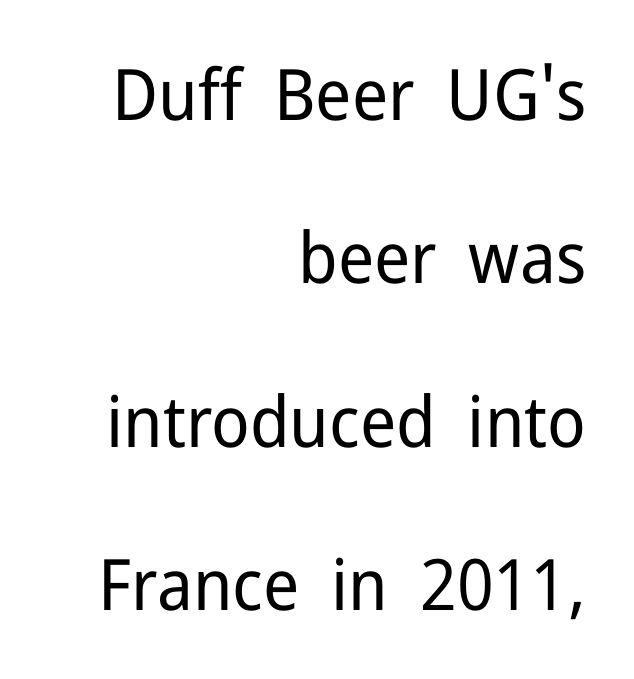
Spacing verdict: proportional, widths tailored to each character. These lines stand farther apart than default settings would place them. Vertical strokes here are truly vertical. Nothing sits at the stroke ends, so this counts as sans-serif. Bold? No — there's no thickening of the strokes. The typesetter chose a ragged-left arrangement here.
